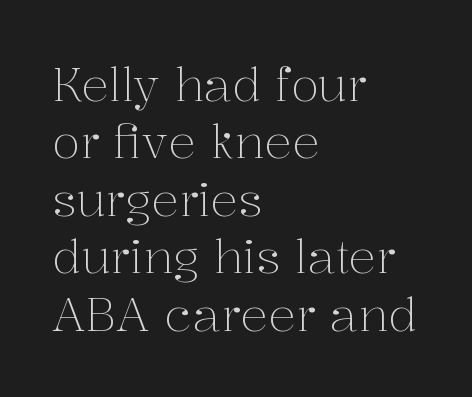
{"serif": "yes", "italic": "no", "bold": "no", "weight": "light", "width": "normal", "stroke_contrast": "medium", "x_height": "medium", "monospaced": "no", "underline": "no", "align": "left", "line_spacing": "normal", "line_spacing_ratio": 1.25, "letter_spacing": "normal", "letter_spacing_em": 0.0, "glyph_px": 46}
